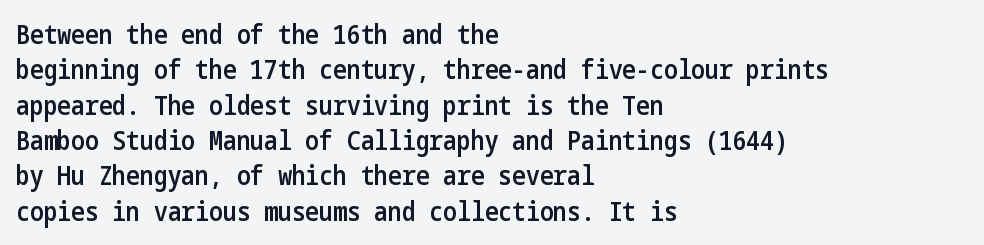
Q: Is the text bold? A: Semi-bold.
Q: Is the text italic (slanted)? A: No, it is upright.
Q: Is the text underlined? A: No.
Q: How is the paragraph aligned? A: Left-aligned.
Q: Is the spacing between letters normal or unusually wide? A: Normal.
Q: Is the spacing between lines tight, normal or loose? A: Normal.
